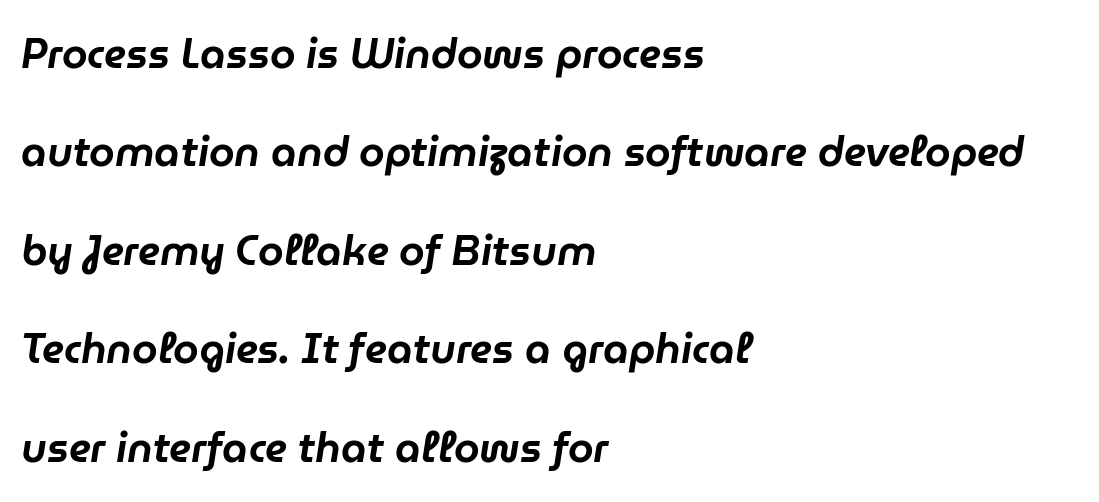
The image shows 41 px text type, italic (leaning right); set left-aligned, loose line spacing (2.4x), normal letter spacing, not underlined; low stroke contrast and a medium x-height.
